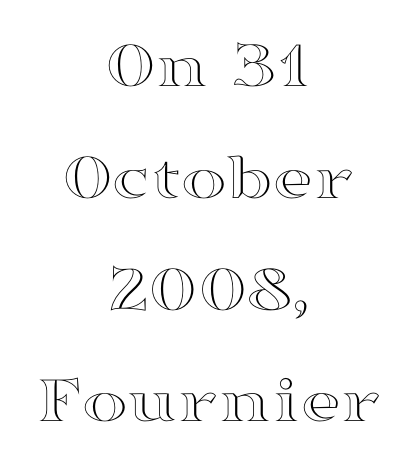
Q: Is the text italic (slanted)? A: No, it is upright.
Q: Is the text underlined? A: No.
Q: How is the paragraph aligned? A: Centered.
Q: Is the spacing between letters normal or unusually wide? A: Normal.
Q: Is the spacing between lines tight, normal or loose? A: Normal.
Q: Width (condensed, normal, or wide)? A: Wide.
Q: x-height? A: Medium.
Q: Monospaced? A: No.
